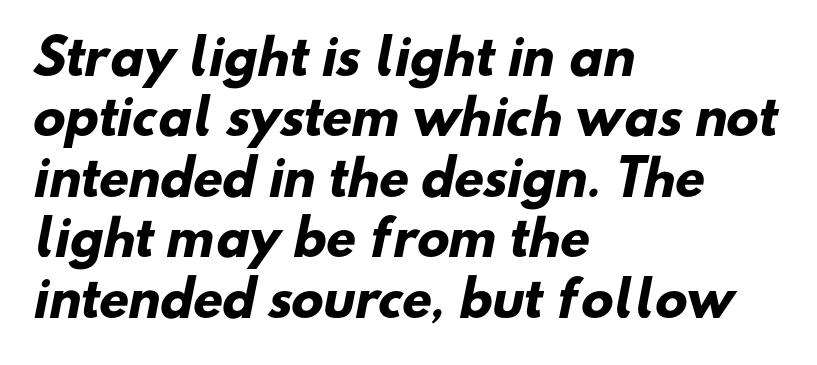
The sample has been set heavy, in full bold. Each new line begins a customary step beneath the previous one. Is this a fixed-width face? No — the glyphs have proportional, varying widths. How are the letters spaced? Ordinarily, with no added tracking. Clear beneath every line of the passage.
